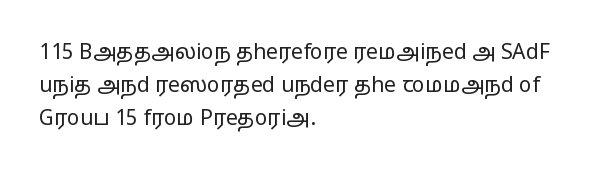
Q: Is the text bold? A: No.
Q: Is the text italic (slanted)? A: No, it is upright.
Q: Is the text underlined? A: No.
Q: How is the paragraph aligned? A: Left-aligned.
Q: Is the spacing between letters normal or unusually wide? A: Normal.
Q: Is the spacing between lines tight, normal or loose? A: Normal.
